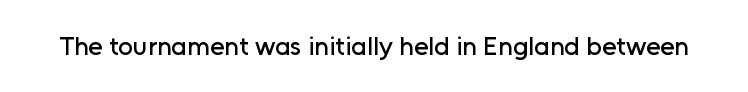
Q: Is the text italic (slanted)? A: No, it is upright.
Q: Is the text underlined? A: No.
Q: Is the spacing between letters normal or unusually wide? A: Normal.
